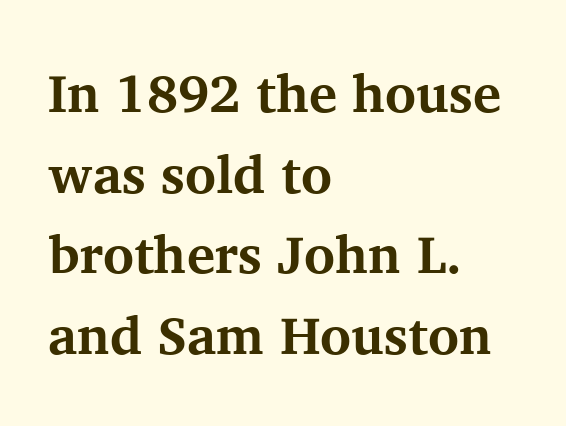
Weight: bold. Does extra space separate the letters? No, they use regular spacing. Nope, not italic — everything's standing straight. These lines are set flush left with a ragged right edge. Any mark beneath the type? The region is blank.
